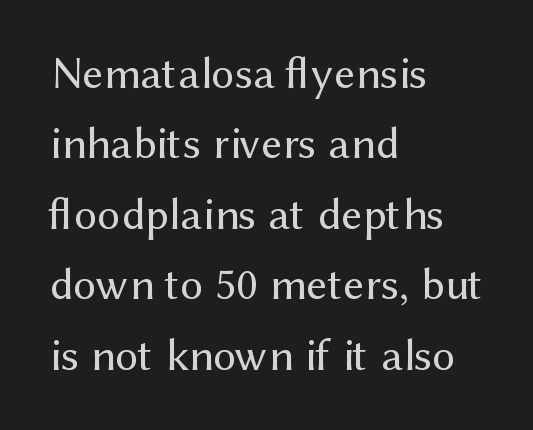
The image shows 46 px regular-weight sans-serif type, upright; set left-aligned, normal line spacing (1.53x), normal letter spacing, not underlined; medium stroke contrast and a medium x-height.
